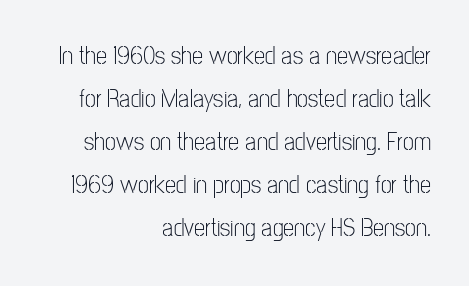
The image shows 25 px text type, upright; set right-aligned, line spacing 1.72x, normal letter spacing, not underlined.
